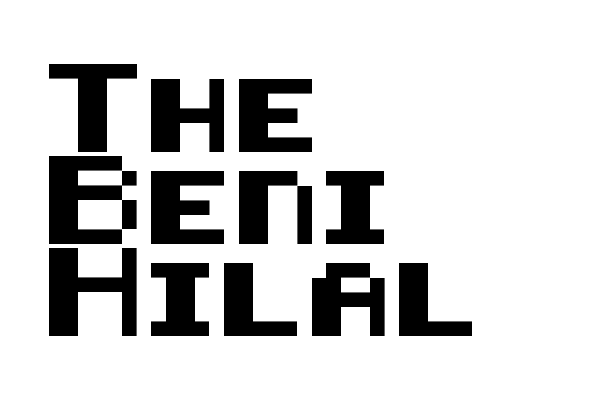
Quick note: not italic, upright. This rendering features lettering with no underline. The line-height multiplier appears to be the usual default. The paragraph shown leans on its left margin.
